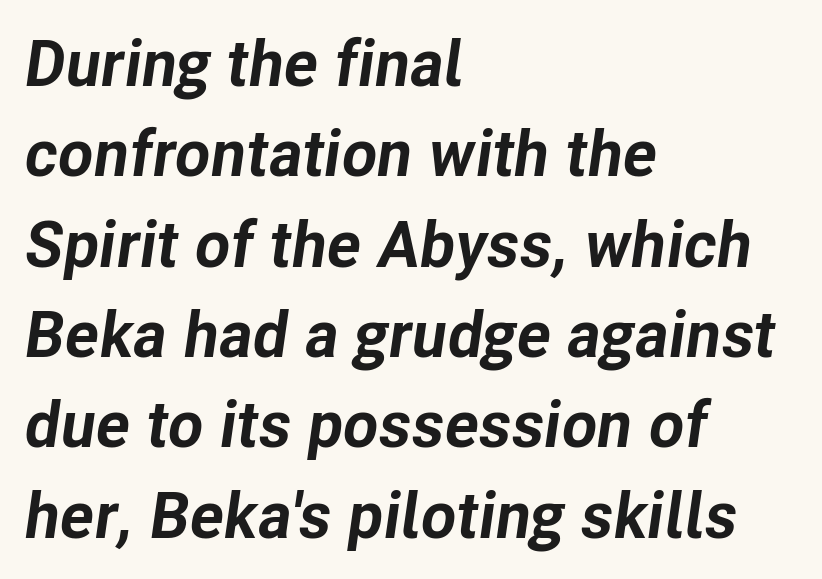
Q: Is the text bold? A: Yes.
Q: Is the text italic (slanted)? A: Yes, it leans right by about 8 degrees.
Q: Is the text underlined? A: No.
Q: How is the paragraph aligned? A: Left-aligned.
Q: Is the spacing between letters normal or unusually wide? A: Normal.
Q: Is the spacing between lines tight, normal or loose? A: Normal.
Q: Width (condensed, normal, or wide)? A: Normal.
Q: Stroke contrast? A: Low.
Q: x-height? A: Medium.
Q: Monospaced? A: No.
